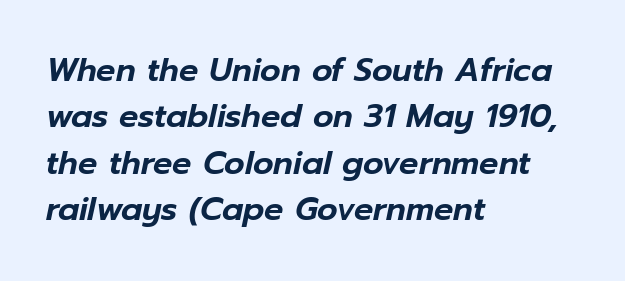
{"italic": "yes", "lean": "right", "slant_degrees": 12, "width": "normal", "stroke_contrast": "low", "x_height": "medium", "monospaced": "no", "underline": "no", "align": "left", "line_spacing": "normal", "line_spacing_ratio": 1.45, "letter_spacing": "normal", "letter_spacing_em": 0.0, "glyph_px": 32}
